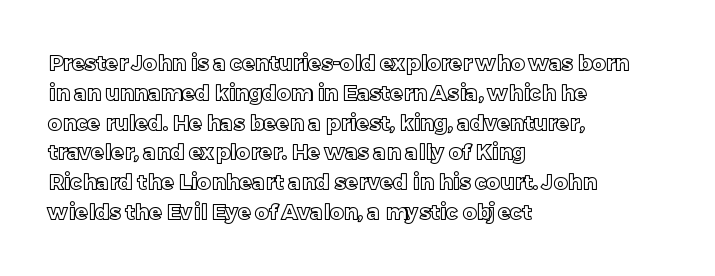
Which margin do the lines hug? The left one — the right edge is uneven. The letters stand upright; this is a roman face. Any mark beneath the type? The region is blank. The space between consecutive lines is moderate. No extra tracking has been applied to these lines.
